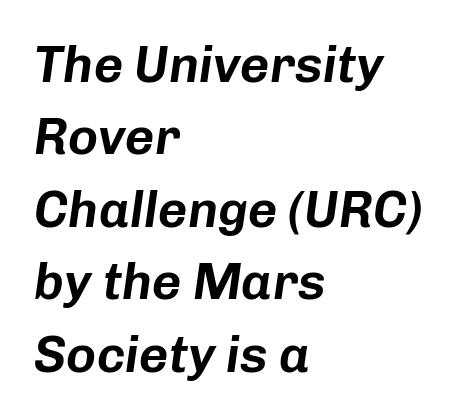
Q: Is the text italic (slanted)? A: Yes, it leans right by about 8 degrees.
Q: Is the text underlined? A: No.
Q: How is the paragraph aligned? A: Left-aligned.
Q: Is the spacing between letters normal or unusually wide? A: Normal.
Q: Is the spacing between lines tight, normal or loose? A: Normal.
Q: Width (condensed, normal, or wide)? A: Normal.
Q: Stroke contrast? A: Low.
Q: x-height? A: Medium.
Q: Monospaced? A: No.
